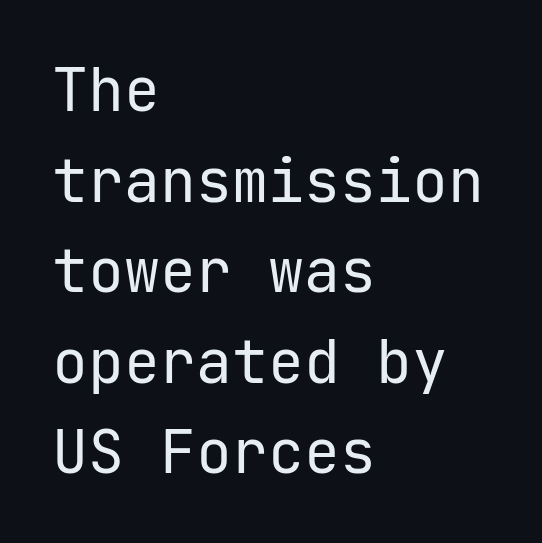
The type sits square on the baseline with zero lean. These lines stack with their left ends in a neat column. Honestly, the row spacing looks completely unremarkable. Characters follow at the spacing the type designer built in.
